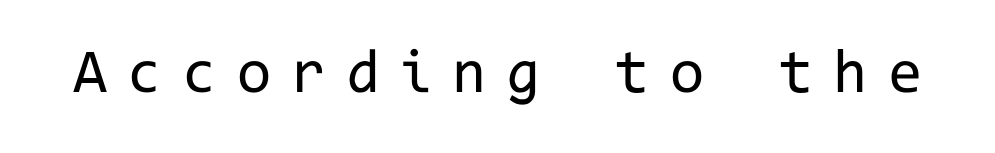
The image shows 62 px regular-weight sans-serif type, upright, monospaced; set unusually wide letter spacing (+0.33 em), not underlined; low stroke contrast and a medium x-height.
